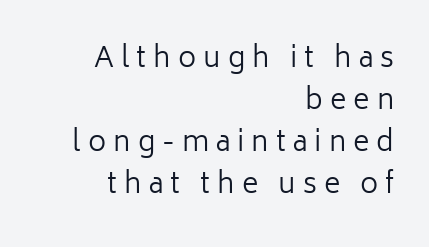
Check the space under the baseline: it is left empty. Nothing sits at the stroke ends, so this counts as sans-serif. These lines were composed using upright roman letters. The face used here is rendered with a markedly widened letterfit. You could not count columns in this text — the font is proportionally spaced. Is the type heavy? It reads as light-to-regular instead.
